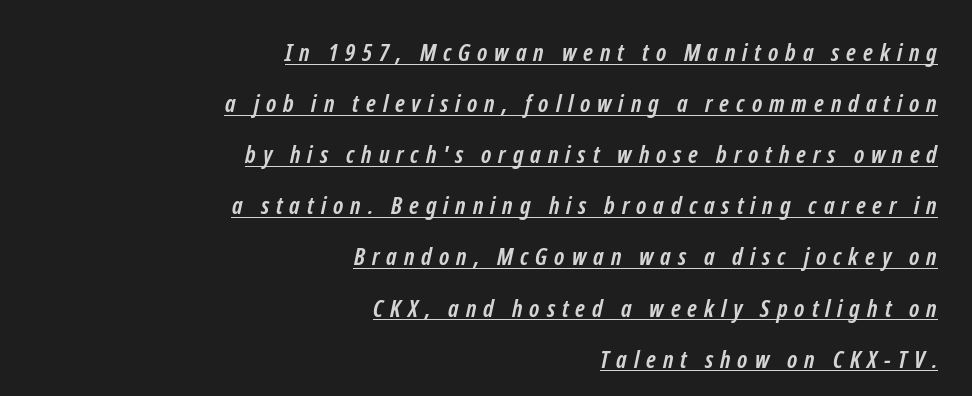
Is the block centered? No — it sits flush against the right margin. In designer terms, the underline attribute is active on this setting. Regarding leading, the lines here are spaced well apart. Pretty heavy lettering here — definitely bold. Caption: expanded tracking, letters set apart.
